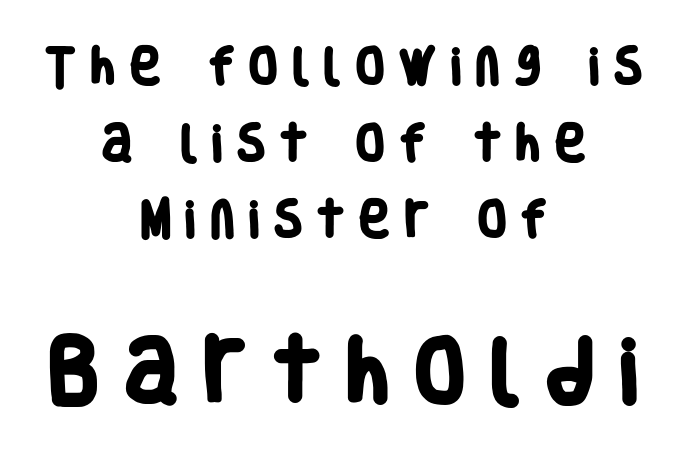
The image shows 72 px heavy, condensed sans-serif type; set centered, line spacing 1.87x, unusually wide letter spacing (+0.37 em), not underlined; the second (bottom) block is 1.76x larger; low stroke contrast and a large x-height.
